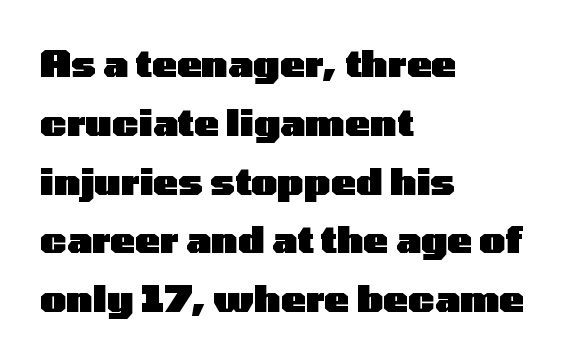
Unlike italic type, these characters show no tilt at all. The passage is arranged the way most books set body copy — flush left. Evenly set lines give the paragraph a standard silhouette. Does the type have serifs? No, each stem ends abruptly. Anything drawn beneath the words? Only blank space.
